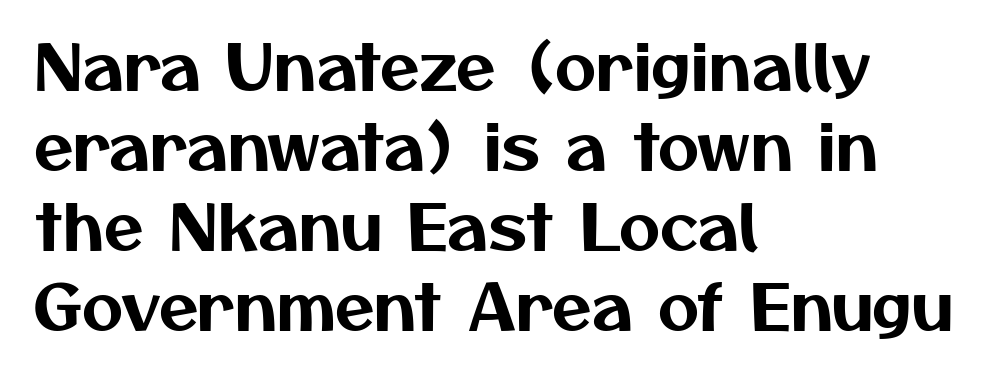
{"serif": "no", "width": "normal", "stroke_contrast": "medium", "x_height": "medium", "monospaced": "no", "underline": "no", "align": "left", "line_spacing": "normal", "line_spacing_ratio": 1.25, "letter_spacing": "normal", "letter_spacing_em": 0.0, "glyph_px": 64}
